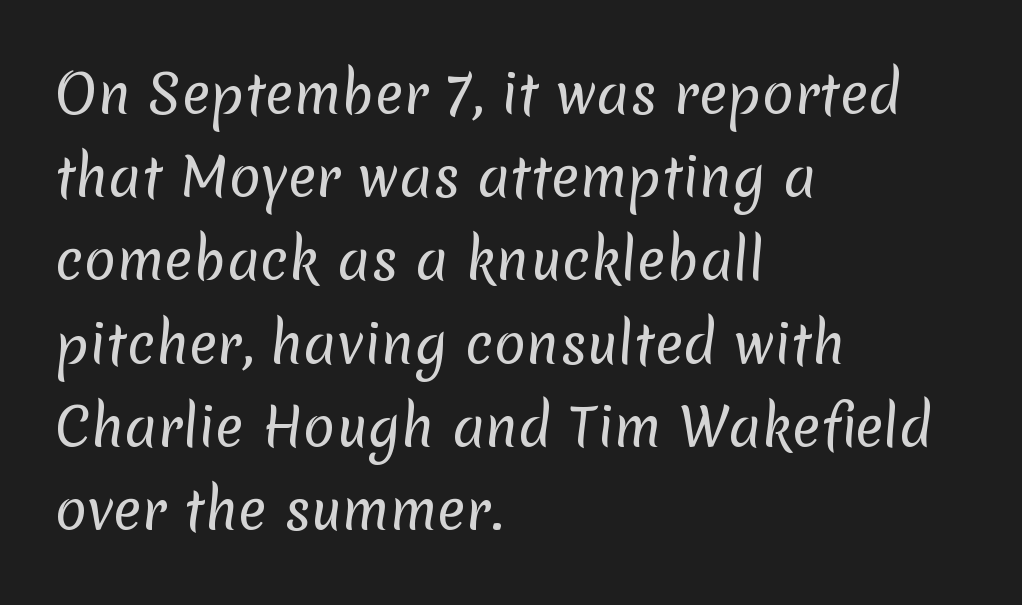
Q: Is the text bold? A: No.
Q: Is the typeface a serif or a sans-serif typeface? A: Sans-serif.
Q: Is the text underlined? A: No.
Q: How is the paragraph aligned? A: Left-aligned.
Q: Is the spacing between letters normal or unusually wide? A: Normal.
Q: Is the spacing between lines tight, normal or loose? A: Normal.
Q: Width (condensed, normal, or wide)? A: Normal.
Q: Stroke contrast? A: Low.
Q: x-height? A: Medium.
Q: Monospaced? A: No.
